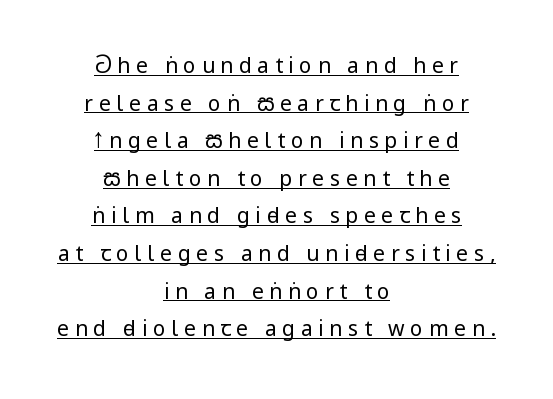
The rag falls on both sides of this text block equally. The cut favours lightness, reaching ordinary text weight at its darkest. This is underlined copy, the kind a proofreader might mark for attention. Honestly, the letter spacing is so wide it's the main thing you notice.
